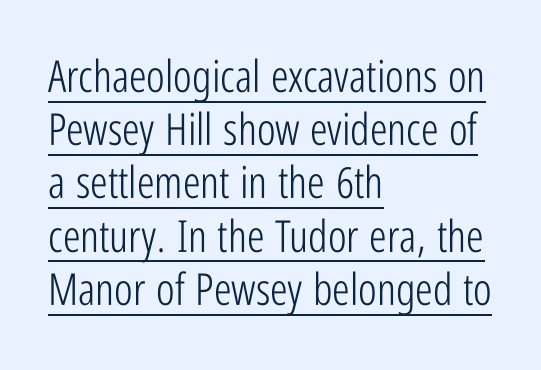
The image shows 44 px light, condensed sans-serif type, upright; set left-aligned, line spacing 1.21x, normal letter spacing, underlined; low stroke contrast and a medium x-height.
